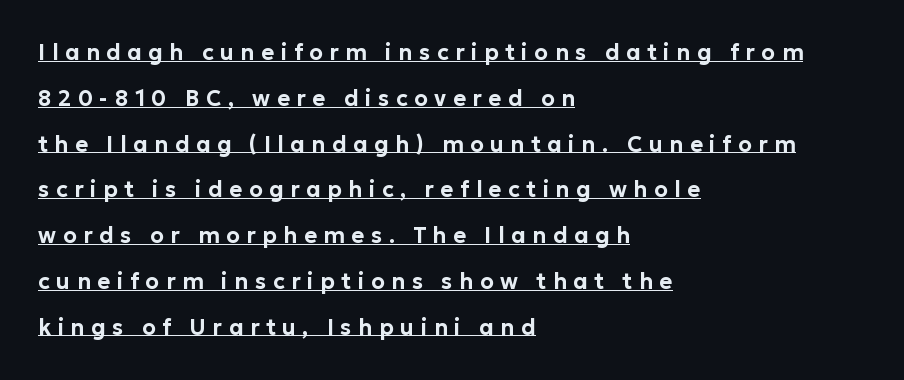
{"italic": "no", "underline": "yes", "align": "left", "line_spacing": "loose", "line_spacing_ratio": 2.08, "letter_spacing": "wide", "letter_spacing_em": 0.3, "glyph_px": 22}
